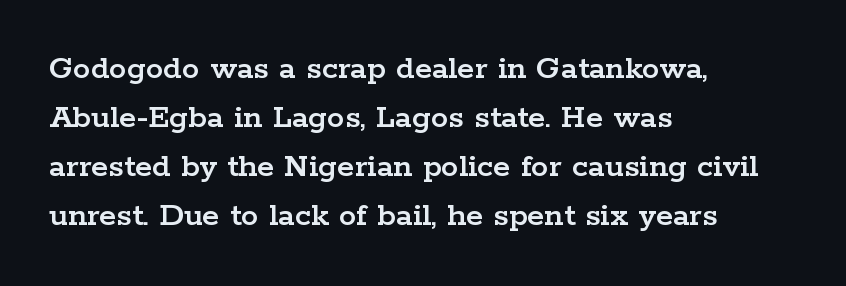
{"serif": "yes", "italic": "no", "width": "wide", "stroke_contrast": "low", "x_height": "medium", "monospaced": "no", "underline": "no", "align": "left", "line_spacing": "normal", "line_spacing_ratio": 1.4, "letter_spacing": "normal", "letter_spacing_em": 0.0, "glyph_px": 35}
